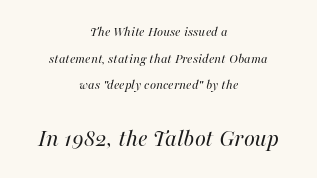
The image shows 25 px text type, italic (leaning right); set centered, loose line spacing (1.91x), normal letter spacing, not underlined; the second (bottom) block is 1.79x larger.
